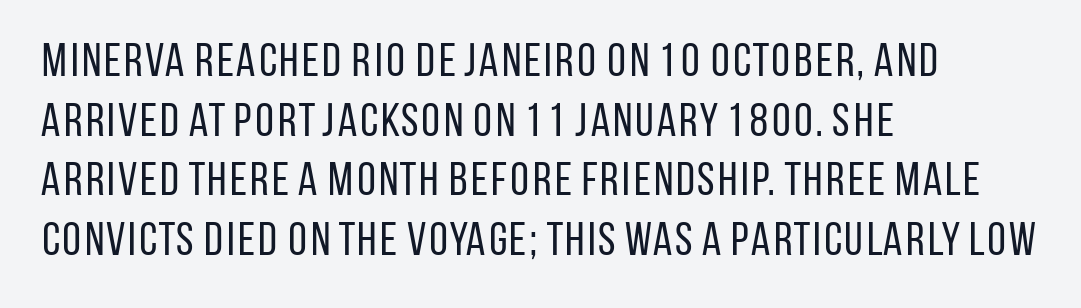
Honestly, the row spacing looks completely unremarkable. Casual observation: everything's shoved over to the left. Font category for this specimen: sans-serif. Clear beneath every line of the passage. The letters advance in unequal steps, a hallmark of proportional type. Unlike italic type, these characters show no tilt at all.
